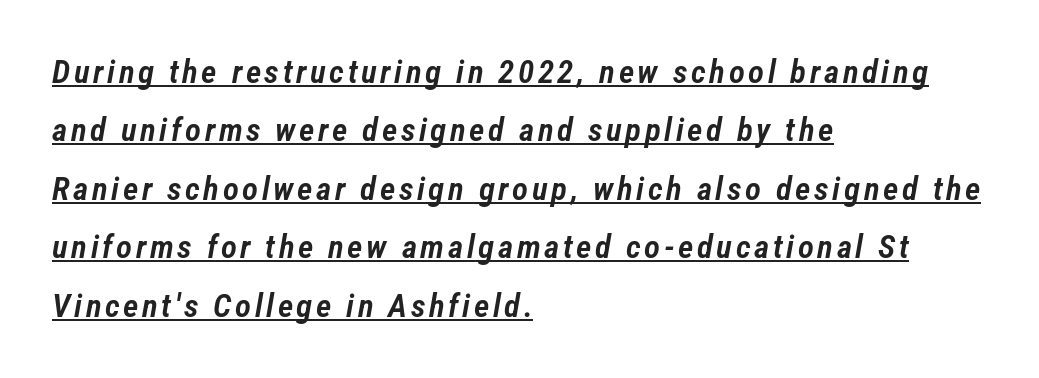
Q: Is the text bold? A: Semi-bold.
Q: Is the text italic (slanted)? A: Yes, it leans right by about 12 degrees.
Q: Is the text underlined? A: Yes.
Q: How is the paragraph aligned? A: Left-aligned.
Q: Width (condensed, normal, or wide)? A: Condensed.
Q: Stroke contrast? A: Low.
Q: x-height? A: Medium.
Q: Monospaced? A: No.
